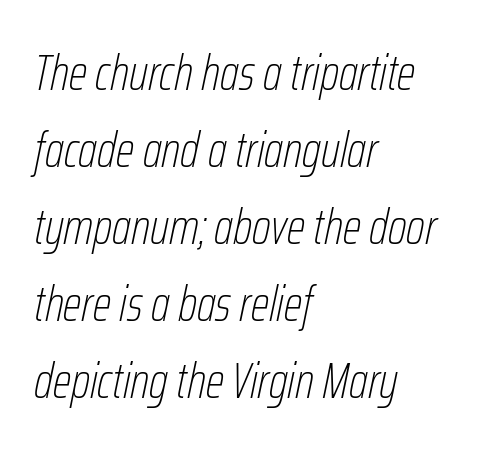
{"italic": "yes", "lean": "right", "slant_degrees": 12, "bold": "no", "weight": "thin", "width": "condensed", "stroke_contrast": "low", "x_height": "medium", "monospaced": "no", "underline": "no", "align": "left", "line_spacing": "normal", "line_spacing_ratio": 1.57, "letter_spacing": "normal", "letter_spacing_em": 0.0, "glyph_px": 49}
